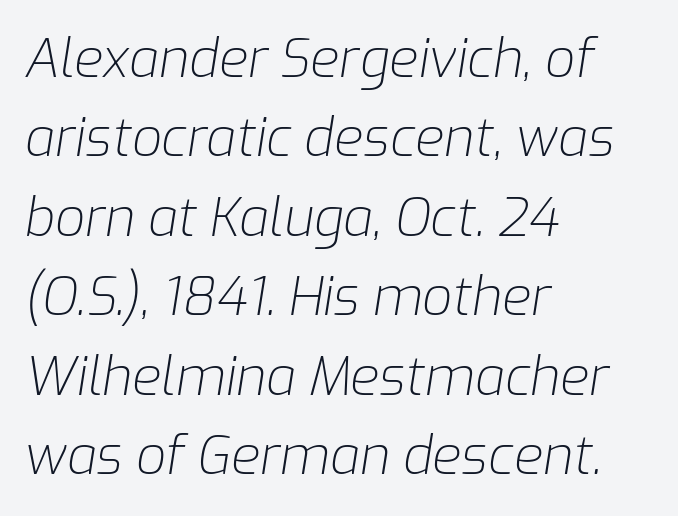
This sample keeps an unexceptional amount of space between lines. Words appear dense and cohesive because spacing is normal. You could not count columns in this text — the font is proportionally spaced. The paragraph has a hard left edge and a soft right edge.
